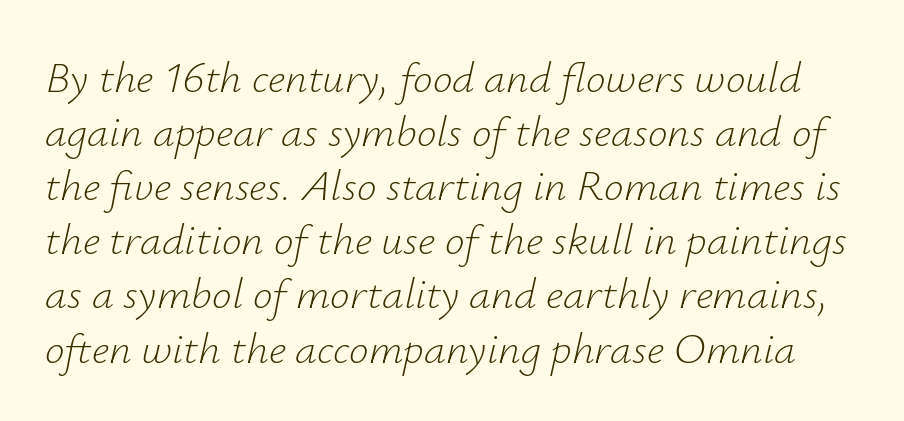
Q: Is the text bold? A: No.
Q: Is the text italic (slanted)? A: Yes, it leans right by about 12 degrees.
Q: Is the text underlined? A: No.
Q: Is the spacing between letters normal or unusually wide? A: Normal.
Q: Width (condensed, normal, or wide)? A: Normal.
Q: Stroke contrast? A: Low.
Q: x-height? A: Small.
Q: Monospaced? A: No.
